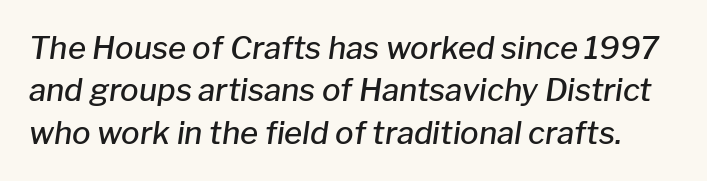
The image shows 31 px semibold type, italic (leaning right); set normal line spacing (1.37x), normal letter spacing, not underlined; low stroke contrast and a medium x-height.
